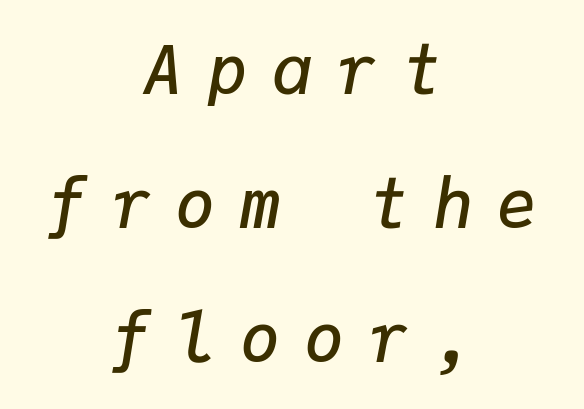
Q: Is the text bold? A: Semi-bold.
Q: Is the text italic (slanted)? A: Yes, it leans right by about 9 degrees.
Q: Is the text underlined? A: No.
Q: How is the paragraph aligned? A: Centered.
Q: Is the spacing between letters normal or unusually wide? A: Unusually wide.
Q: Is the spacing between lines tight, normal or loose? A: Loose.
Q: Width (condensed, normal, or wide)? A: Normal.
Q: Stroke contrast? A: Low.
Q: x-height? A: Medium.
Q: Monospaced? A: Yes.
